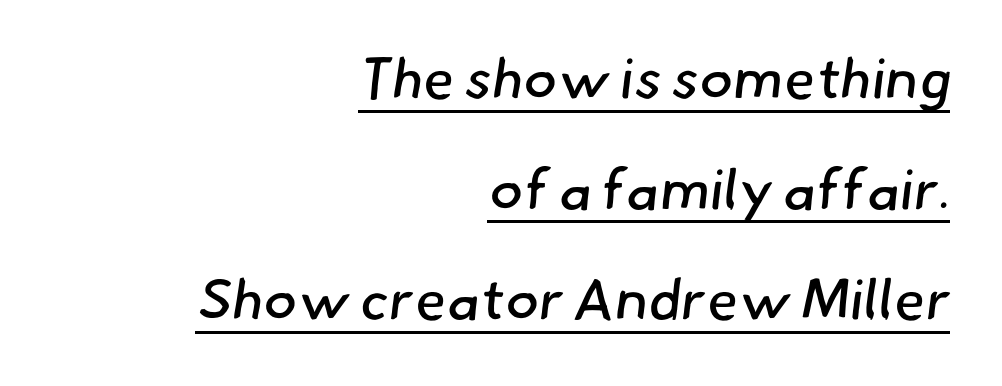
Q: Is the text bold? A: No.
Q: Is the typeface a serif or a sans-serif typeface? A: Sans-serif.
Q: Is the text underlined? A: Yes.
Q: How is the paragraph aligned? A: Right-aligned.
Q: Is the spacing between letters normal or unusually wide? A: Normal.
Q: Is the spacing between lines tight, normal or loose? A: Loose.
Q: Width (condensed, normal, or wide)? A: Normal.
Q: Stroke contrast? A: Low.
Q: x-height? A: Small.
Q: Monospaced? A: No.
